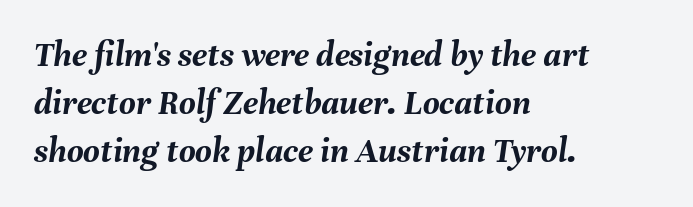
The image shows 36 px semibold type, italic (leaning right); set left-aligned, normal line spacing (1.34x), normal letter spacing, not underlined; medium stroke contrast and a medium x-height.
